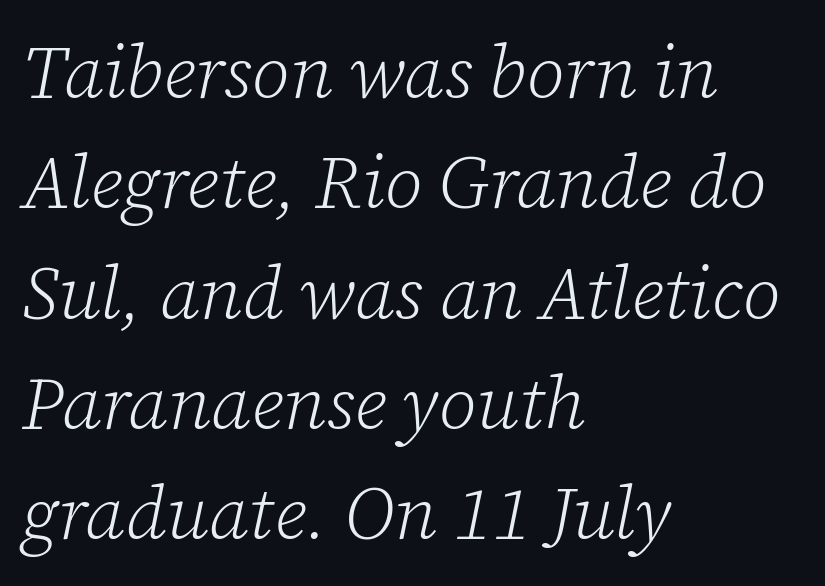
The image shows 74 px light serif type, italic (leaning right); set left-aligned, normal line spacing (1.49x), normal letter spacing, not underlined; low stroke contrast and a medium x-height.
